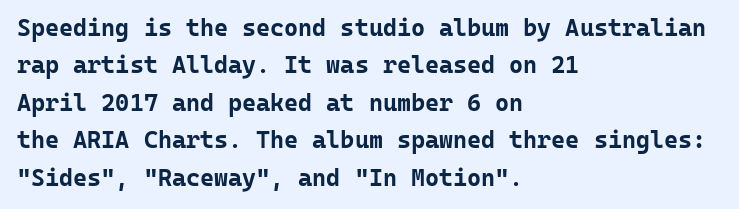
{"italic": "no", "bold": "yes", "underline": "no", "align": "left", "line_spacing": "normal", "line_spacing_ratio": 1.56, "letter_spacing": "normal", "letter_spacing_em": 0.0, "glyph_px": 24}
